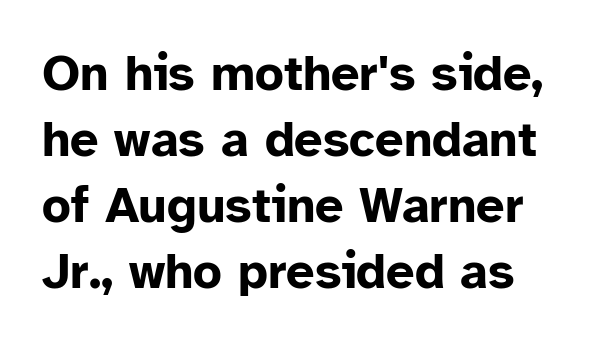
Check where the strokes stop: nothing finishes them off — pure sans. Ascenders rise straight up at ninety degrees. Character widths vary here, with narrow letters taking less room than wide ones. Honestly, the letter spacing is just normal — you wouldn't notice it. A clean baseline with only descenders dipping below it.
